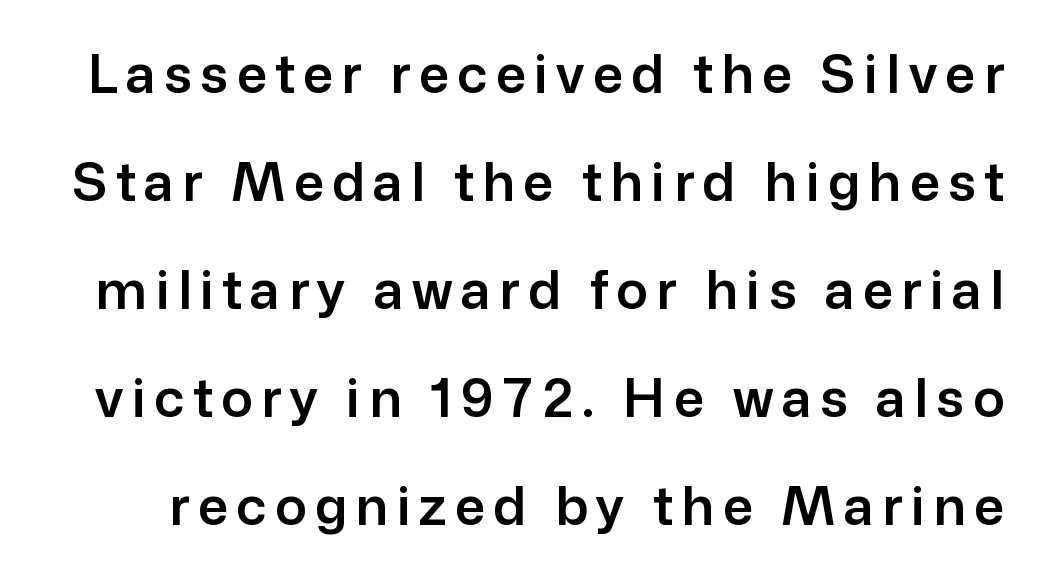
These lines are rendered in a variable-pitch font. Leading is clearly above the norm, producing a sparse column. The letters carry no serifs — their stems end cleanly without finishing strokes. Posture: upright roman.
